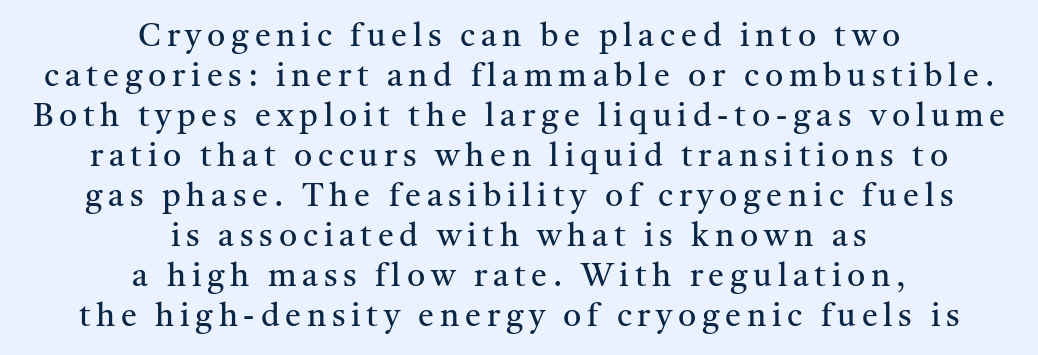
{"serif": "yes", "italic": "no", "bold": "no", "weight": "regular", "width": "normal", "stroke_contrast": "medium", "x_height": "medium", "monospaced": "no", "underline": "no", "align": "center", "line_spacing": "normal", "line_spacing_ratio": 1.25, "glyph_px": 32}
